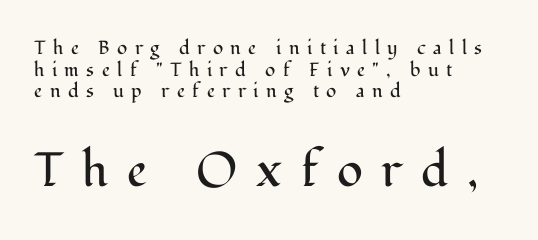
The rendering uses natural spacing where letterforms have individual widths. This rendering employs a face with finishing strokes, i.e., a serif. When letters stand straight like this, we call the style roman or upright. Honestly, the letter spacing is so wide it's the main thing you notice. The rag falls on the right side of this text block. Two sizes are in play, and the larger belongs to the second block.
